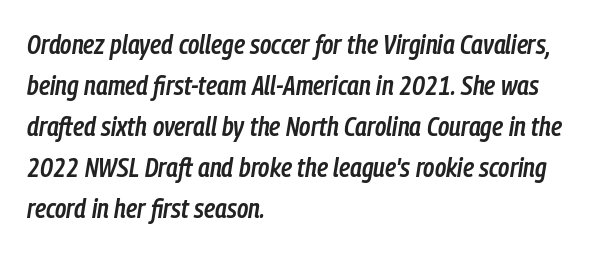
Q: Is the text bold? A: Semi-bold.
Q: Is the text italic (slanted)? A: Yes, it leans right by about 9 degrees.
Q: Is the text underlined? A: No.
Q: How is the paragraph aligned? A: Left-aligned.
Q: Is the spacing between letters normal or unusually wide? A: Normal.
Q: Is the spacing between lines tight, normal or loose? A: Normal.
